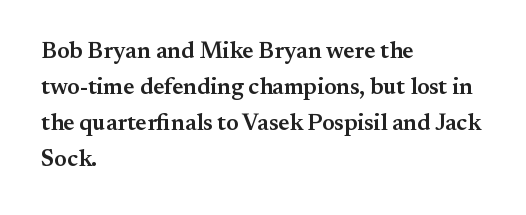
Q: Is the text bold? A: Semi-bold.
Q: Is the text italic (slanted)? A: No, it is upright.
Q: Is the text underlined? A: No.
Q: How is the paragraph aligned? A: Left-aligned.
Q: Is the spacing between letters normal or unusually wide? A: Normal.
Q: Is the spacing between lines tight, normal or loose? A: Normal.
